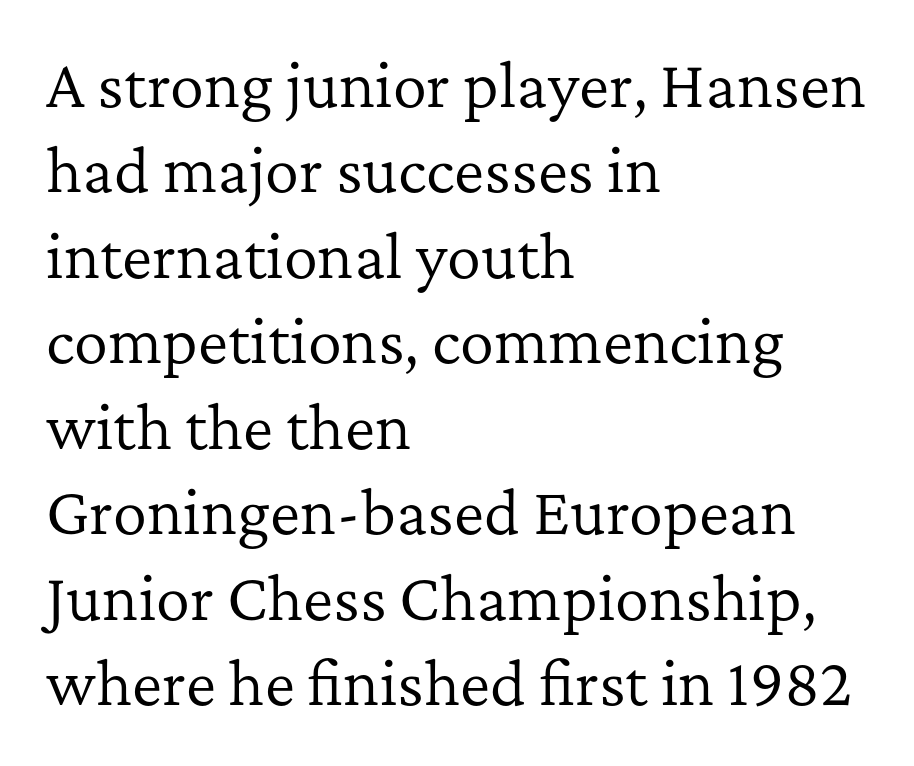
Q: Is the text bold? A: No.
Q: Is the text italic (slanted)? A: No, it is upright.
Q: Is the typeface a serif or a sans-serif typeface? A: Serif.
Q: Is the text underlined? A: No.
Q: How is the paragraph aligned? A: Left-aligned.
Q: Is the spacing between letters normal or unusually wide? A: Normal.
Q: Is the spacing between lines tight, normal or loose? A: Normal.
Q: Width (condensed, normal, or wide)? A: Normal.
Q: Stroke contrast? A: Low.
Q: x-height? A: Medium.
Q: Monospaced? A: No.
